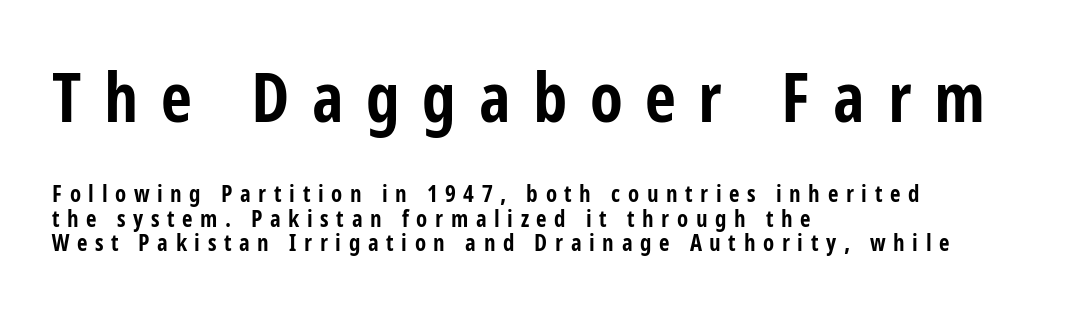
Is the type bold? Yes — the strokes are clearly thick and heavy. Italic: no, the glyphs are upright roman. Larger block? The one above; the one below is distinctly smaller. Here the glyphs are tracked loosely, breaking word shapes into spaced letters. Where is the straight margin? On the left. Underline: absent.
